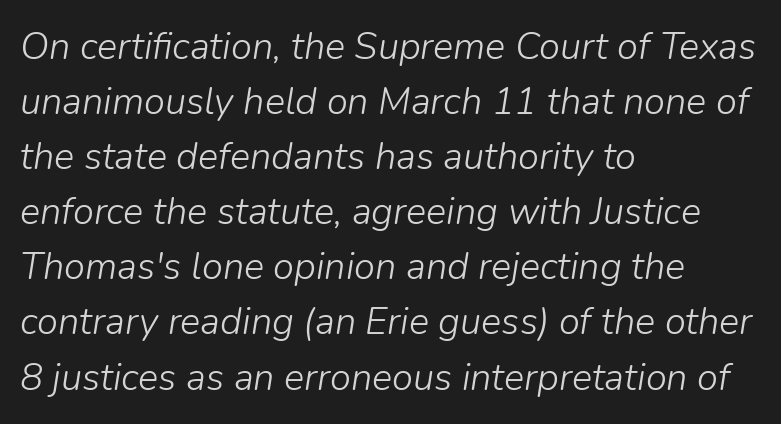
{"italic": "yes", "lean": "right", "slant_degrees": 9, "bold": "no", "weight": "light", "width": "normal", "stroke_contrast": "low", "x_height": "medium", "monospaced": "no", "underline": "no", "align": "left", "line_spacing": "normal", "line_spacing_ratio": 1.45, "letter_spacing": "normal", "letter_spacing_em": 0.0, "glyph_px": 38}
